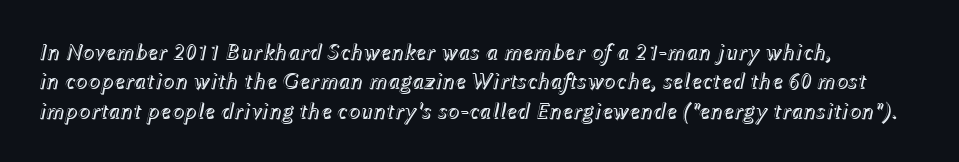
{"italic": "yes", "lean": "right", "slant_degrees": 12, "underline": "no", "align": "left", "line_spacing": "normal", "line_spacing_ratio": 1.28, "letter_spacing": "normal", "letter_spacing_em": 0.0, "glyph_px": 23}
